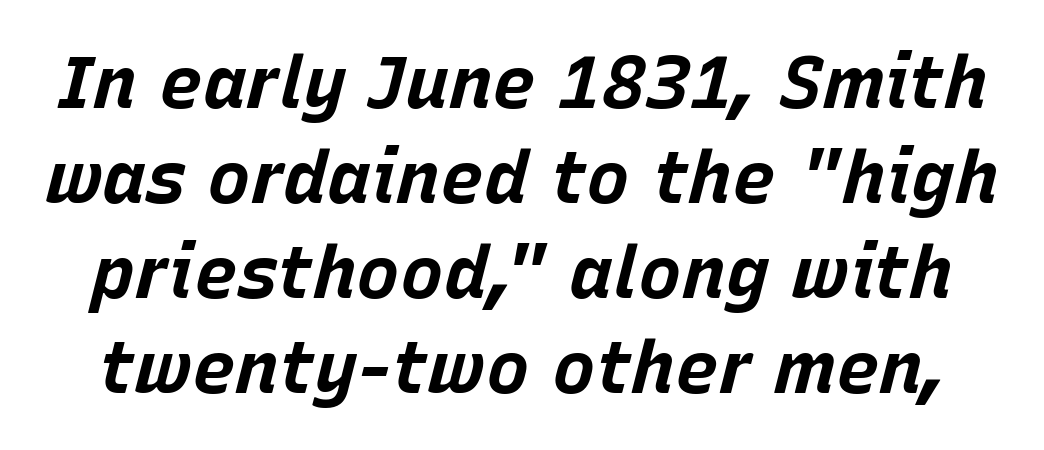
{"italic": "yes", "lean": "right", "slant_degrees": 15, "bold": "yes", "weight": "bold", "width": "normal", "stroke_contrast": "low", "x_height": "large", "monospaced": "no", "underline": "no", "line_spacing": "normal", "line_spacing_ratio": 1.3, "letter_spacing": "normal", "letter_spacing_em": 0.0, "glyph_px": 73}
